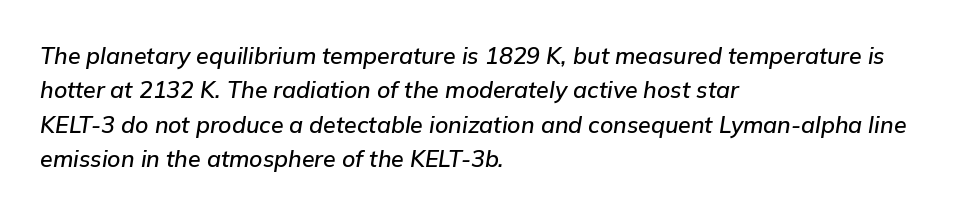
Designer's note — italics engaged. Unmarked baselines from the first word to the last. In terms of letterspacing, this is plain default setting. These lines stack with their left ends in a neat column. This block has exactly the height ordinary leading produces.
